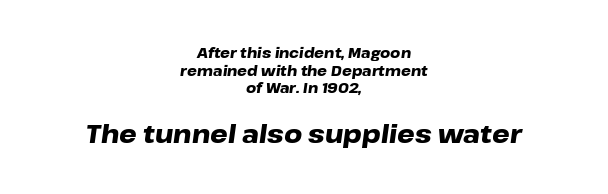
Caption: multi-line text, centered on the measure. Observe the lean: these are italic letterforms. The later block is typeset at a bigger size than the earlier block. Every letter is thick-stroked: bold, no question. Each new line begins a customary step beneath the previous one. Underline: absent.
